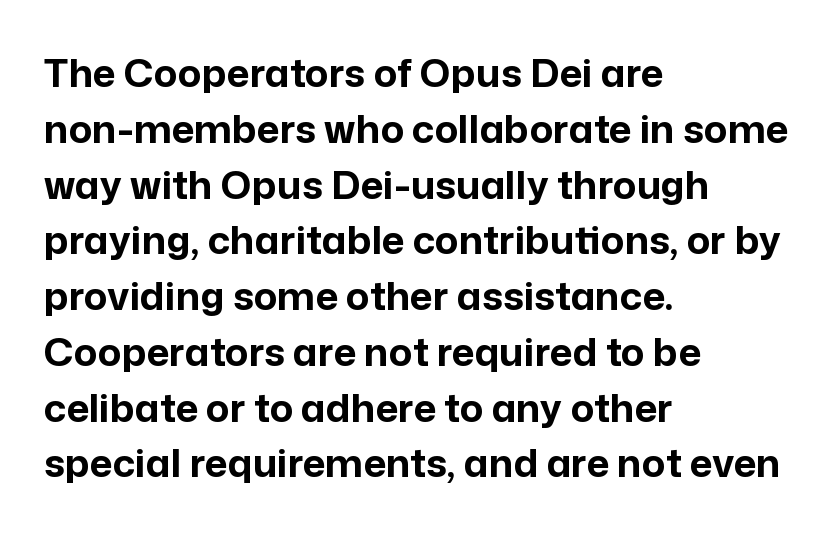
Q: Is the text bold? A: Yes.
Q: Is the text italic (slanted)? A: No, it is upright.
Q: Is the typeface a serif or a sans-serif typeface? A: Sans-serif.
Q: Is the text underlined? A: No.
Q: How is the paragraph aligned? A: Left-aligned.
Q: Is the spacing between letters normal or unusually wide? A: Normal.
Q: Is the spacing between lines tight, normal or loose? A: Normal.
Q: Width (condensed, normal, or wide)? A: Normal.
Q: Stroke contrast? A: Low.
Q: x-height? A: Medium.
Q: Monospaced? A: No.
